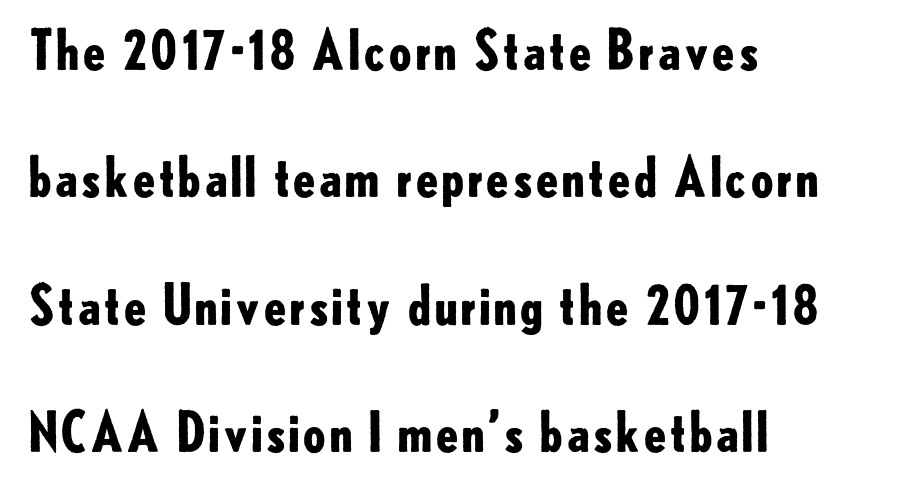
{"serif": "no", "italic": "no", "bold": "yes", "weight": "bold", "width": "normal", "stroke_contrast": "low", "x_height": "small", "monospaced": "no", "underline": "no", "align": "left", "line_spacing": "loose", "line_spacing_ratio": 2.36, "letter_spacing": "normal", "letter_spacing_em": 0.0, "glyph_px": 54}
